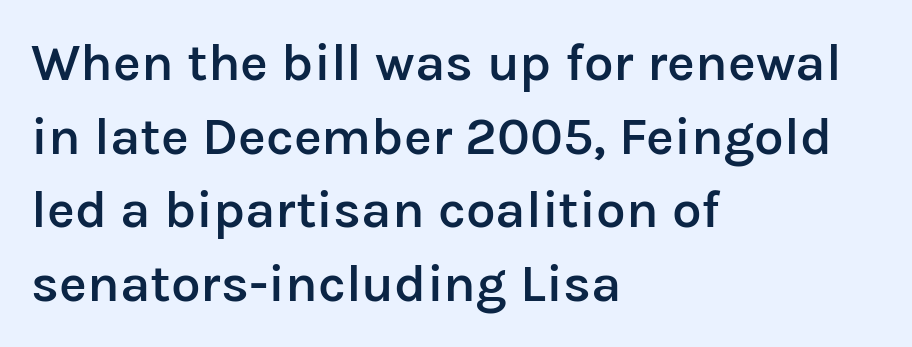
Letter spacing: default. This block has exactly the height ordinary leading produces. Bold? Not quite — semibold, heavier than regular but stopping short. Lines of text with bare space underneath. The letters carry no serifs — their stems end cleanly without finishing strokes. Compared with a centered layout, this one pins lines to the left instead.
